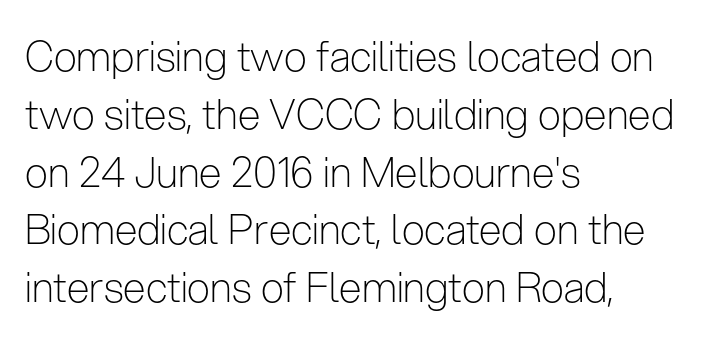
Q: Is the text bold? A: No.
Q: Is the text italic (slanted)? A: No, it is upright.
Q: Is the typeface a serif or a sans-serif typeface? A: Sans-serif.
Q: Is the text underlined? A: No.
Q: How is the paragraph aligned? A: Left-aligned.
Q: Is the spacing between letters normal or unusually wide? A: Normal.
Q: Is the spacing between lines tight, normal or loose? A: Normal.
Q: Width (condensed, normal, or wide)? A: Condensed.
Q: Stroke contrast? A: Low.
Q: x-height? A: Medium.
Q: Monospaced? A: No.
